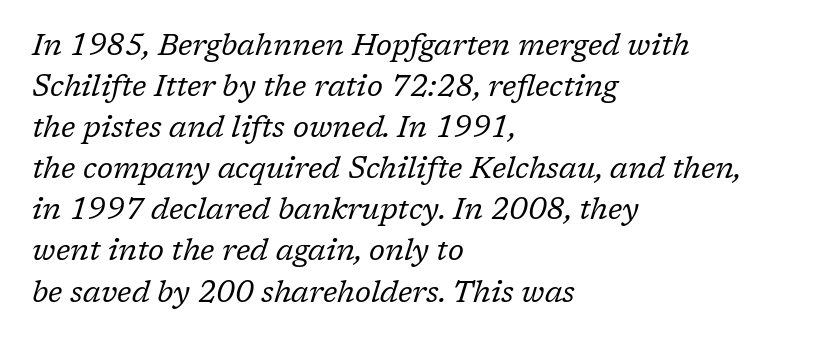
Italic? Definitely — the glyphs are oblique. The strip under each line holds only bare page. Look at the bottom of the vertical strokes: they flare into serifs here. A typesetter would call this proportional, since set widths differ per character. A typesetter would call this zero additional tracking.
